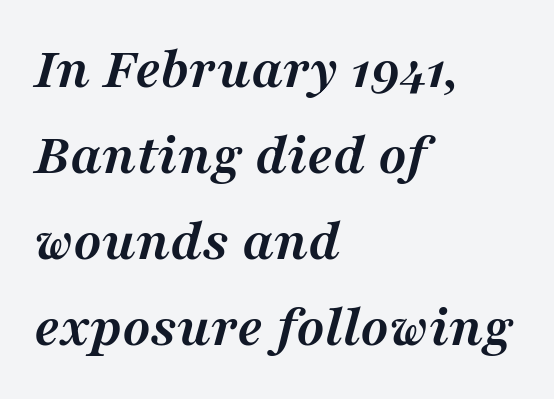
The image shows 59 px semibold serif type, italic (leaning right); set left-aligned, normal line spacing (1.46x), normal letter spacing, not underlined; medium stroke contrast and a medium x-height.
